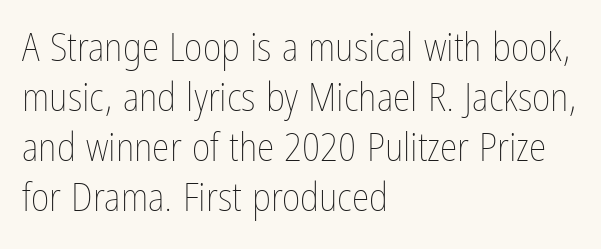
The image shows 40 px thin, condensed type, upright; set left-aligned, normal line spacing (1.25x), normal letter spacing, not underlined; low stroke contrast and a medium x-height.
